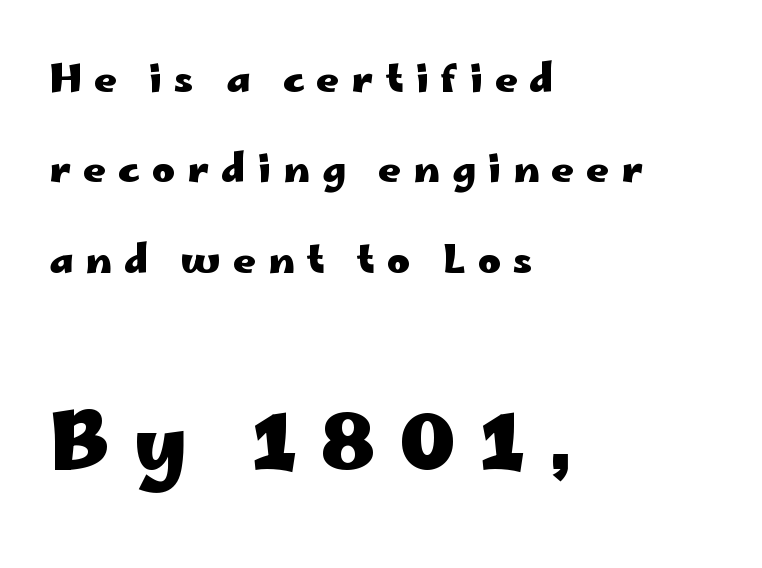
{"serif": "no", "italic": "no", "bold": "yes", "weight": "heavy", "width": "wide", "stroke_contrast": "low", "x_height": "small", "monospaced": "no", "underline": "no", "align": "left", "line_spacing": "loose", "line_spacing_ratio": 2.32, "letter_spacing": "wide", "letter_spacing_em": 0.31, "larger_block": "second", "size_ratio": 2.0, "glyph_px": 78}
